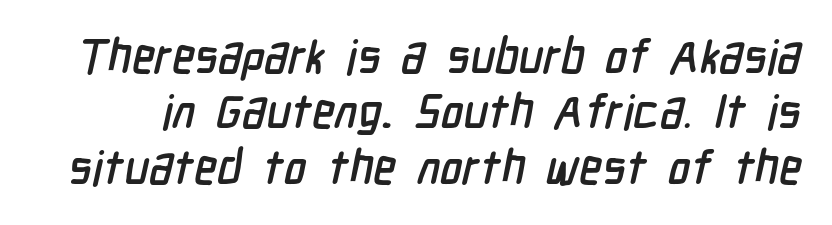
Q: Is the typeface a serif or a sans-serif typeface? A: Sans-serif.
Q: Is the text underlined? A: No.
Q: Is the spacing between letters normal or unusually wide? A: Normal.
Q: Width (condensed, normal, or wide)? A: Condensed.
Q: Stroke contrast? A: Low.
Q: x-height? A: Medium.
Q: Monospaced? A: No.
